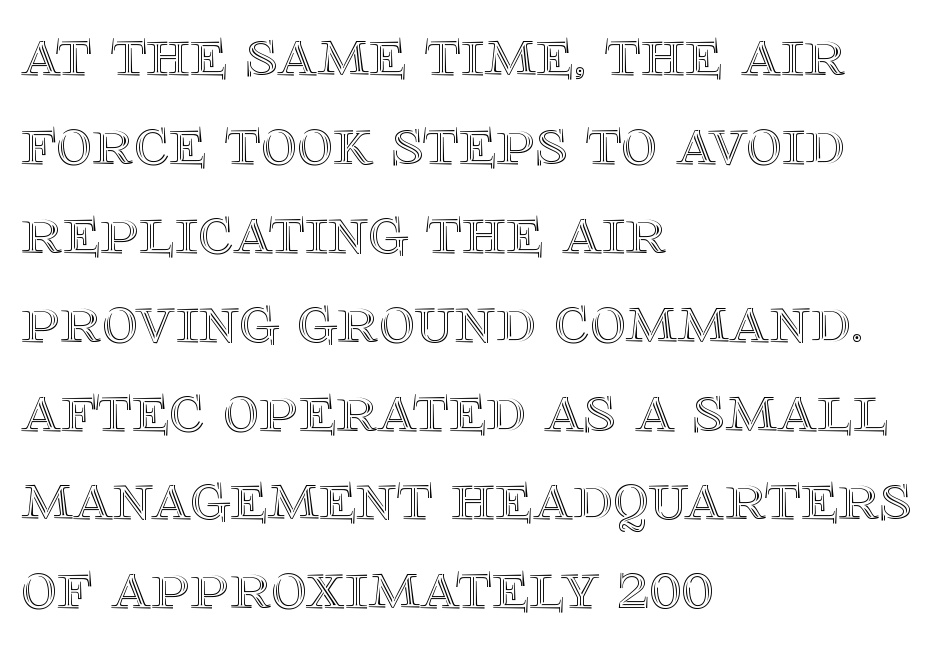
{"italic": "no", "width": "normal", "x_height": "large", "monospaced": "no", "underline": "no", "align": "left", "line_spacing": "normal", "line_spacing_ratio": 1.27, "letter_spacing": "normal", "letter_spacing_em": 0.0, "glyph_px": 70}
